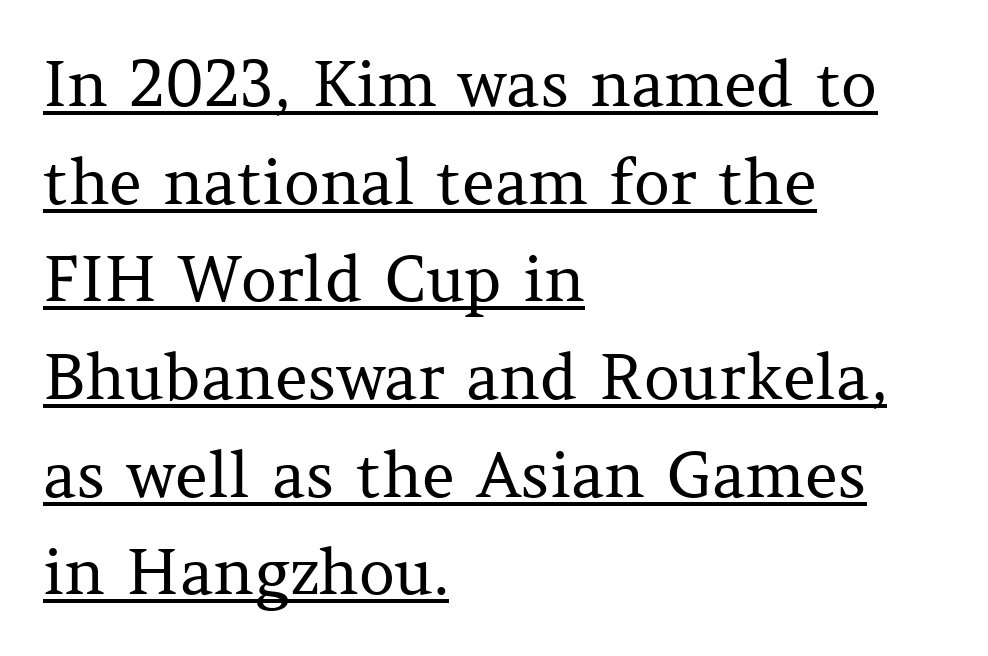
The image shows 63 px regular-weight serif type, upright; set left-aligned, normal line spacing (1.55x), normal letter spacing, underlined; medium stroke contrast and a medium x-height.
